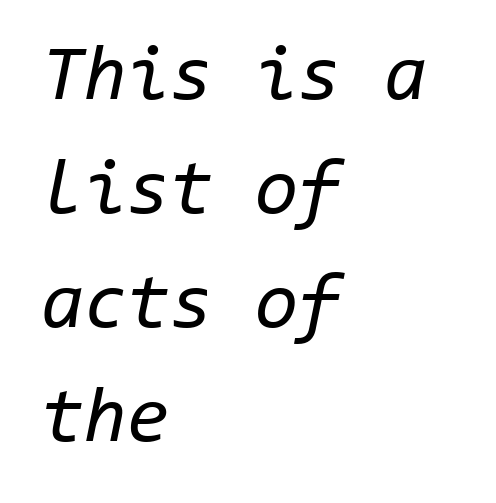
The image shows 78 px regular-weight type, italic (leaning right), monospaced; set left-aligned, normal line spacing (1.46x), normal letter spacing, not underlined; low stroke contrast and a medium x-height.
